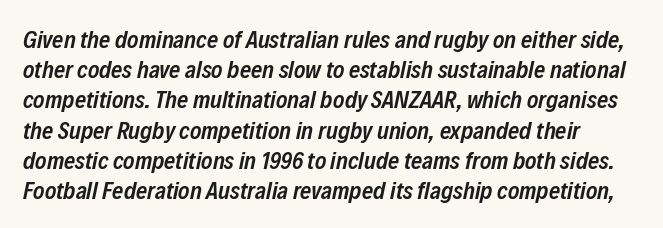
The image shows 24 px text type, italic (leaning right); set normal line spacing (1.26x), normal letter spacing, not underlined.
